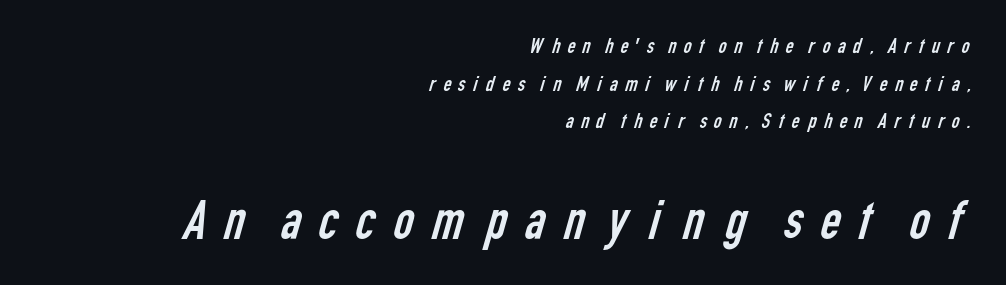
Q: Is the text bold? A: No.
Q: Is the typeface a serif or a sans-serif typeface? A: Sans-serif.
Q: Is the text underlined? A: No.
Q: How is the paragraph aligned? A: Right-aligned.
Q: Is the spacing between letters normal or unusually wide? A: Unusually wide.
Q: Which block of text is set in a larger size, the first (top) or the second (bottom)? A: The second (bottom) one.
Q: Width (condensed, normal, or wide)? A: Condensed.
Q: Stroke contrast? A: Low.
Q: x-height? A: Medium.
Q: Monospaced? A: No.
